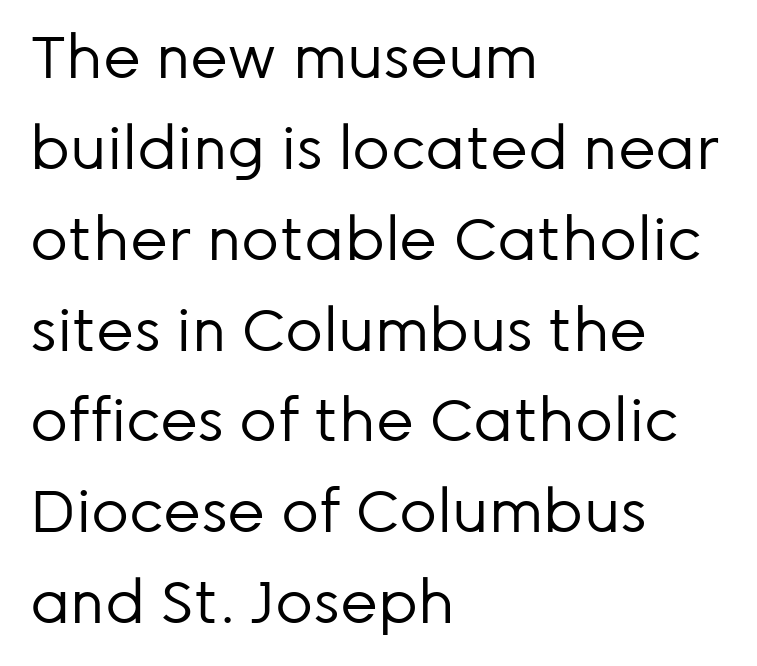
{"serif": "no", "italic": "no", "bold": "no", "weight": "regular", "width": "normal", "stroke_contrast": "low", "x_height": "medium", "monospaced": "no", "underline": "no", "align": "left", "line_spacing": "normal", "line_spacing_ratio": 1.54, "letter_spacing": "normal", "letter_spacing_em": 0.0, "glyph_px": 59}
